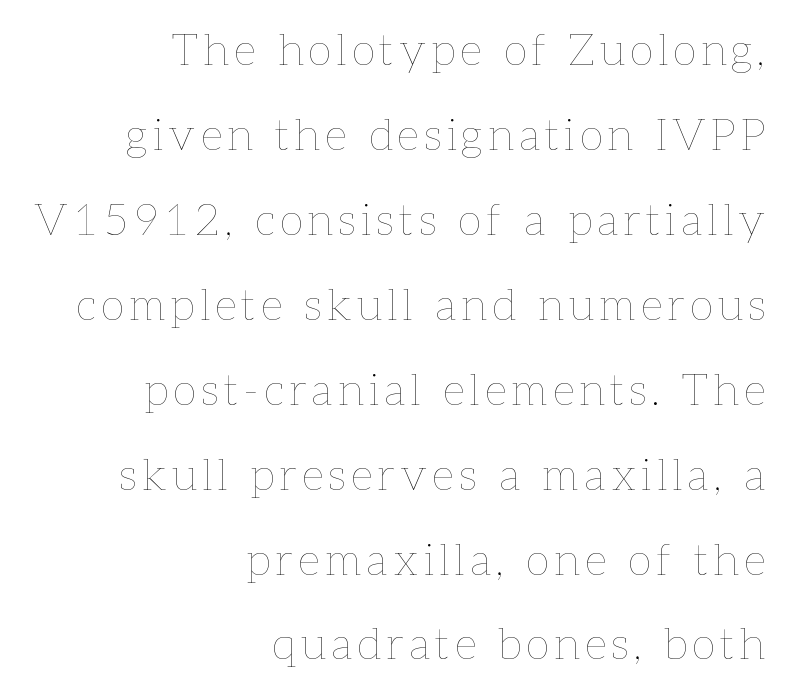
{"italic": "no", "bold": "no", "weight": "thin", "width": "normal", "stroke_contrast": "low", "x_height": "medium", "monospaced": "no", "underline": "no", "align": "right", "line_spacing": "loose", "line_spacing_ratio": 1.93, "glyph_px": 44}
